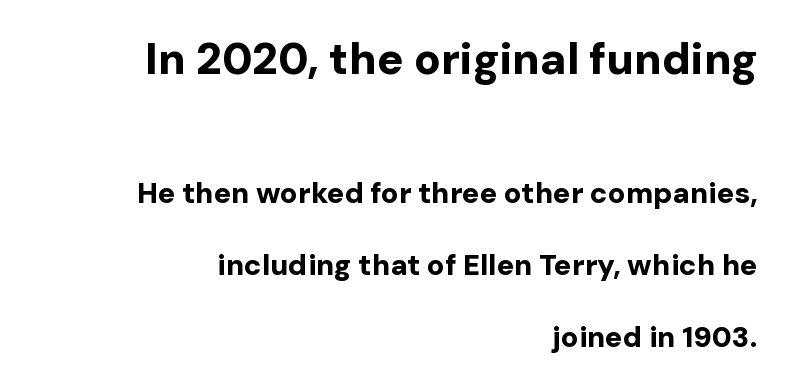
{"serif": "no", "italic": "no", "bold": "yes", "weight": "bold", "width": "normal", "stroke_contrast": "low", "x_height": "medium", "monospaced": "no", "underline": "no", "align": "right", "line_spacing": "loose", "line_spacing_ratio": 2.48, "letter_spacing": "normal", "letter_spacing_em": 0.0, "larger_block": "first", "size_ratio": 1.52, "glyph_px": 44}
